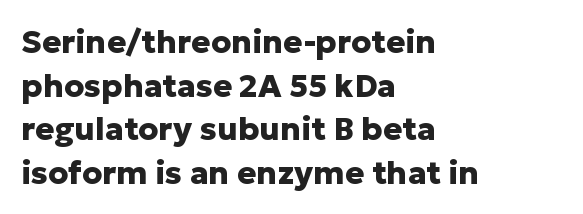
Q: Is the text bold? A: Yes.
Q: Is the text italic (slanted)? A: No, it is upright.
Q: Is the typeface a serif or a sans-serif typeface? A: Sans-serif.
Q: Is the text underlined? A: No.
Q: How is the paragraph aligned? A: Left-aligned.
Q: Is the spacing between letters normal or unusually wide? A: Normal.
Q: Is the spacing between lines tight, normal or loose? A: Normal.
Q: Width (condensed, normal, or wide)? A: Normal.
Q: Stroke contrast? A: Low.
Q: x-height? A: Medium.
Q: Monospaced? A: No.
